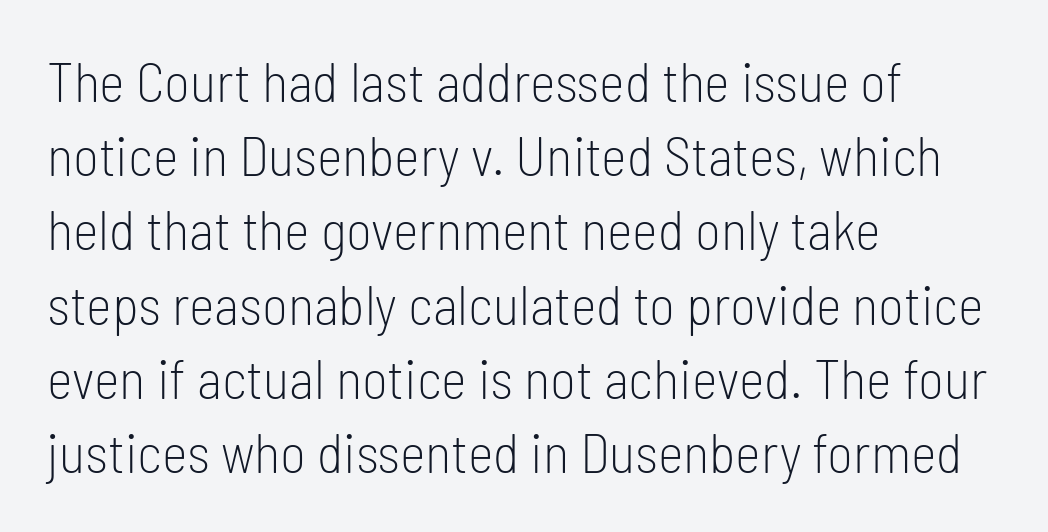
{"serif": "no", "italic": "no", "bold": "no", "weight": "light", "width": "condensed", "stroke_contrast": "low", "x_height": "medium", "monospaced": "no", "underline": "no", "align": "left", "line_spacing": "normal", "line_spacing_ratio": 1.35, "letter_spacing": "normal", "letter_spacing_em": 0.0, "glyph_px": 55}
